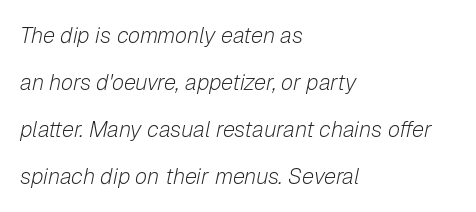
Typeset ragged right — the left edge is the straight one. Letter spacing: default. Tall strokes in this sample are angled rather than plumb. The face looks like a standard text weight, possibly lighter. Leading: increased.
